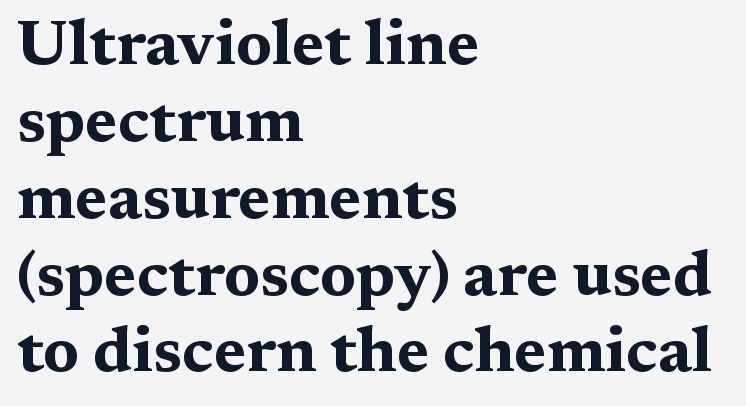
Plain, unruled lines of type. Inter-character spacing is left at the font's built-in metrics. Is the type bold? Yes — the strokes are clearly thick and heavy. Is there any slant? The stems are plumb. Here the designer chose a conventional face with non-uniform glyph widths. These lines are composed in type with serifs.
